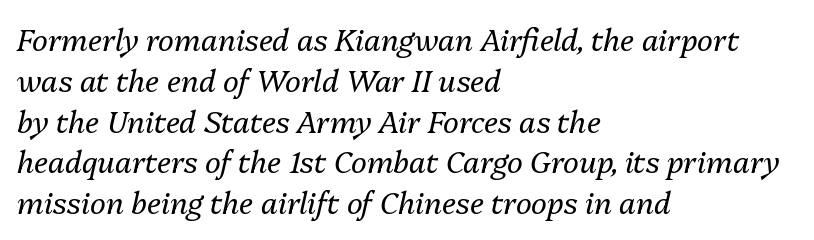
Q: Is the text bold? A: No.
Q: Is the text italic (slanted)? A: Yes, it leans right by about 13 degrees.
Q: Is the text underlined? A: No.
Q: How is the paragraph aligned? A: Left-aligned.
Q: Is the spacing between letters normal or unusually wide? A: Normal.
Q: Is the spacing between lines tight, normal or loose? A: Normal.
Q: Width (condensed, normal, or wide)? A: Normal.
Q: Stroke contrast? A: Medium.
Q: x-height? A: Medium.
Q: Monospaced? A: No.
